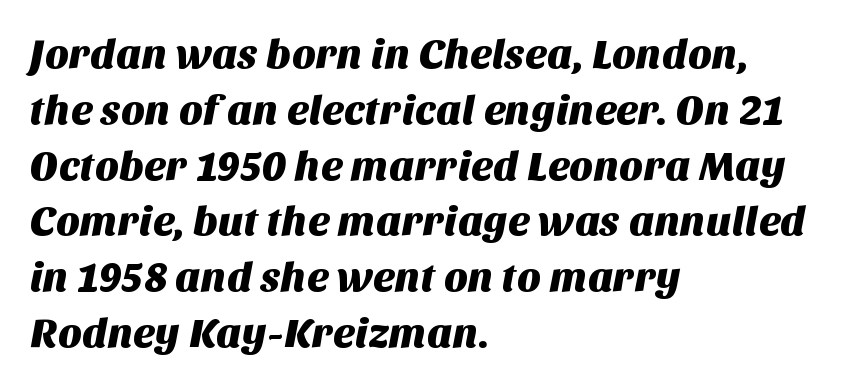
The image shows 41 px sans-serif type; set left-aligned, normal line spacing (1.36x), normal letter spacing, not underlined; medium stroke contrast and a large x-height.
